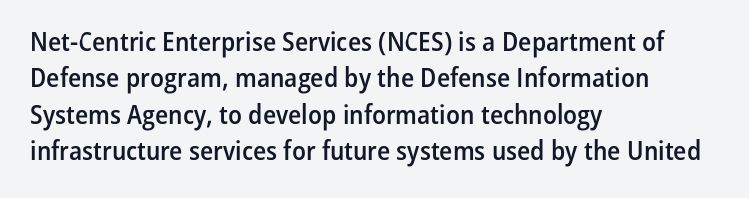
Q: Is the text bold? A: Semi-bold.
Q: Is the text italic (slanted)? A: No, it is upright.
Q: Is the text underlined? A: No.
Q: How is the paragraph aligned? A: Left-aligned.
Q: Is the spacing between letters normal or unusually wide? A: Normal.
Q: Is the spacing between lines tight, normal or loose? A: Normal.
